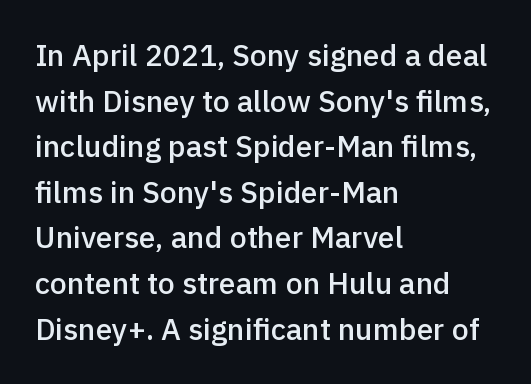
Q: Is the text bold? A: Semi-bold.
Q: Is the text italic (slanted)? A: No, it is upright.
Q: Is the typeface a serif or a sans-serif typeface? A: Sans-serif.
Q: Is the text underlined? A: No.
Q: How is the paragraph aligned? A: Left-aligned.
Q: Is the spacing between letters normal or unusually wide? A: Normal.
Q: Is the spacing between lines tight, normal or loose? A: Normal.
Q: Width (condensed, normal, or wide)? A: Normal.
Q: x-height? A: Medium.
Q: Monospaced? A: No.
